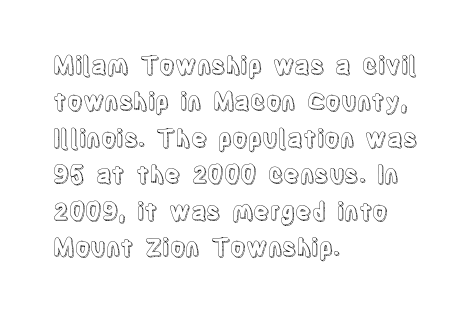
Q: Is the text italic (slanted)? A: No, it is upright.
Q: Is the text underlined? A: No.
Q: How is the paragraph aligned? A: Left-aligned.
Q: Is the spacing between letters normal or unusually wide? A: Normal.
Q: Is the spacing between lines tight, normal or loose? A: Normal.
